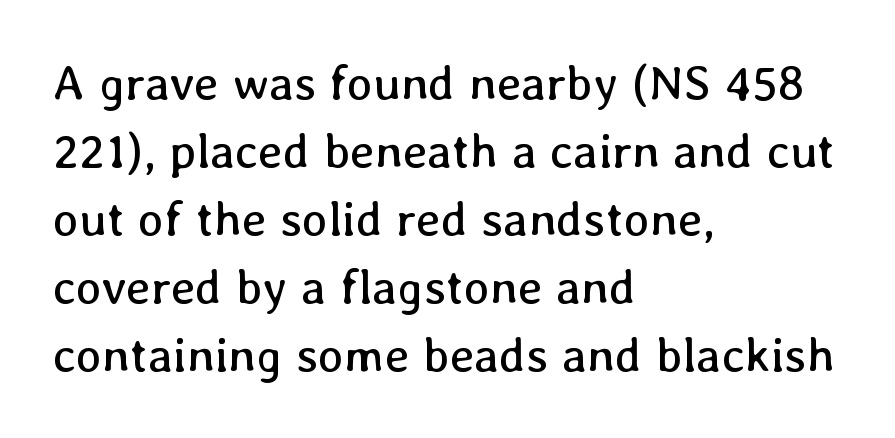
Q: Is the text bold? A: No.
Q: Is the text italic (slanted)? A: No, it is upright.
Q: Is the text underlined? A: No.
Q: How is the paragraph aligned? A: Left-aligned.
Q: Is the spacing between letters normal or unusually wide? A: Normal.
Q: Is the spacing between lines tight, normal or loose? A: Normal.
Q: Width (condensed, normal, or wide)? A: Normal.
Q: Stroke contrast? A: Low.
Q: x-height? A: Medium.
Q: Monospaced? A: No.
